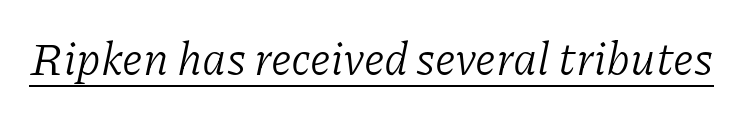
Q: Is the text bold? A: No.
Q: Is the text italic (slanted)? A: Yes, it leans right by about 11 degrees.
Q: Is the typeface a serif or a sans-serif typeface? A: Serif.
Q: Is the text underlined? A: Yes.
Q: Is the spacing between letters normal or unusually wide? A: Normal.
Q: Width (condensed, normal, or wide)? A: Normal.
Q: Stroke contrast? A: Low.
Q: x-height? A: Medium.
Q: Monospaced? A: No.
